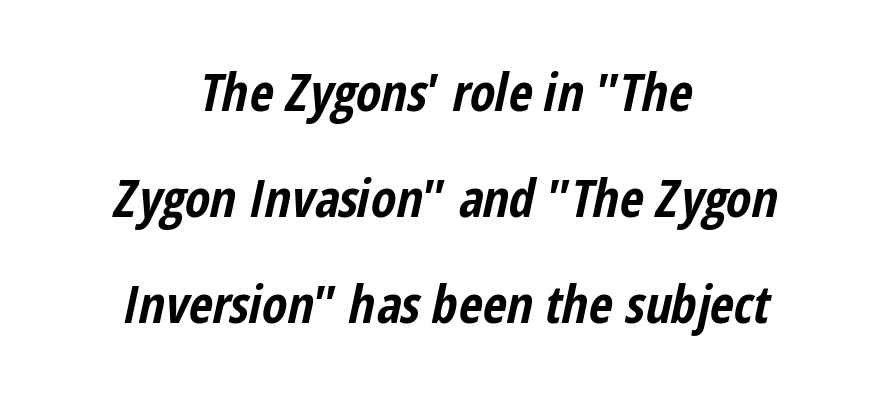
Clear beneath every line of the passage. Glyph-to-glyph distance matches everyday printed text. The setting favours the middle, as headings and verse often do. If you measured baseline to baseline, you'd find a long distance. Looks like regular typesetting: each glyph gets only the width it needs. Notice how thick the strokes are: this is what a full bold looks like.
